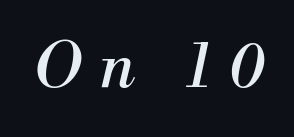
The image shows 62 px regular-weight serif type, italic (leaning right); set unusually wide letter spacing (+0.31 em), not underlined; medium stroke contrast and a small x-height.
